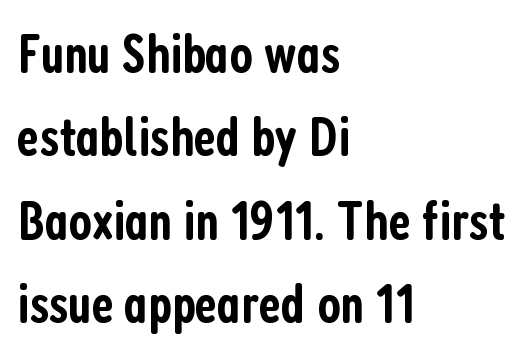
{"serif": "no", "italic": "no", "bold": "semi", "weight": "semibold", "width": "condensed", "stroke_contrast": "low", "x_height": "medium", "monospaced": "no", "underline": "no", "align": "left", "line_spacing": "normal", "line_spacing_ratio": 1.49, "letter_spacing": "normal", "letter_spacing_em": 0.0, "glyph_px": 56}
